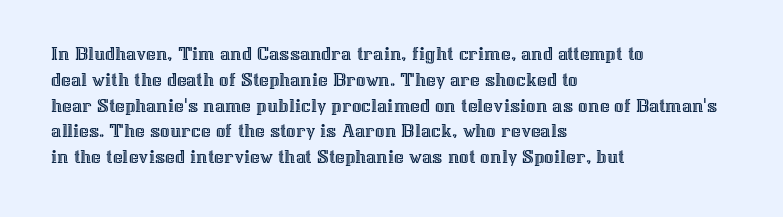
The image shows 21 px text type, upright; set left-aligned, line spacing 1.23x, normal letter spacing, not underlined.
